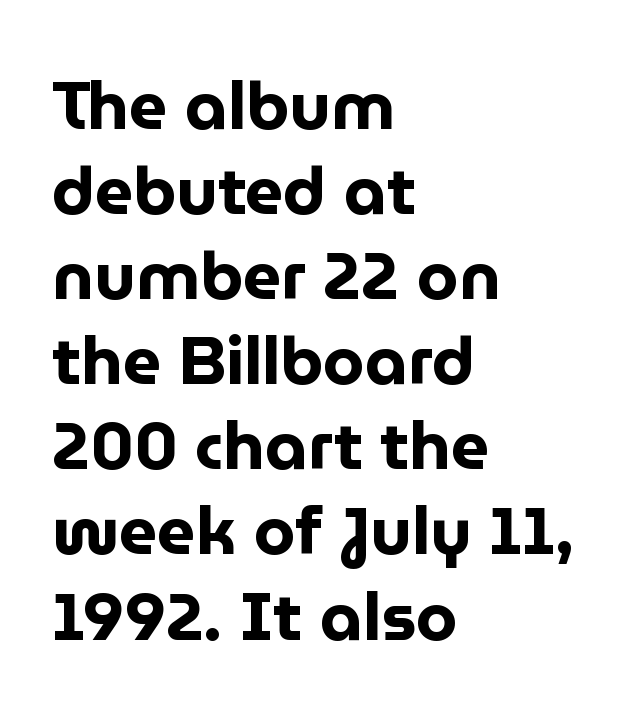
The image shows 67 px bold sans-serif type, upright; set left-aligned, normal line spacing (1.27x), normal letter spacing, not underlined; low stroke contrast and a medium x-height.
